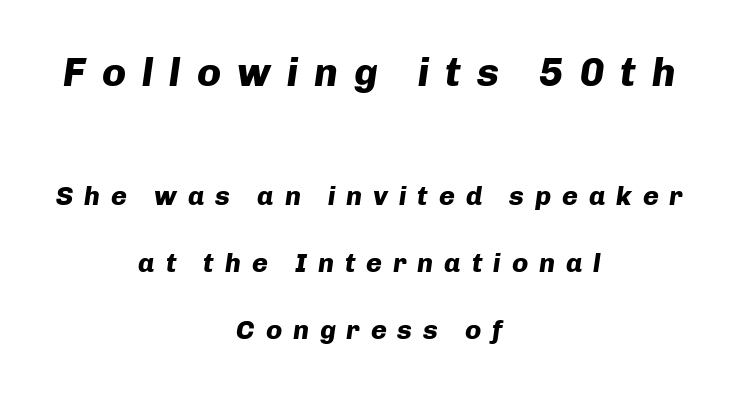
The image shows 40 px heavy type, italic (leaning right); set centered, loose line spacing (2.48x), unusually wide letter spacing (+0.4 em), not underlined; the first (top) block is 1.48x larger; low stroke contrast and a medium x-height.
